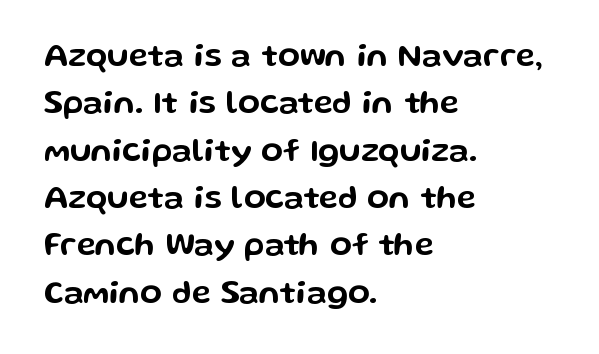
The image shows 32 px wide sans-serif type, upright; set left-aligned, normal line spacing (1.48x), normal letter spacing, not underlined; low stroke contrast and a medium x-height.
